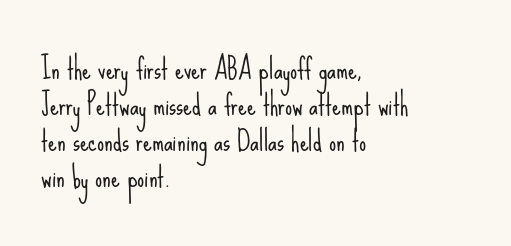
The letters advance in unequal steps, a hallmark of proportional type. No heavy texture on the line: the type isn't bold. Leading: standard. If you drew a line through each stem, it would be perfectly vertical. Visually the block forms a straight wall on the left and a jagged coastline on the right.
